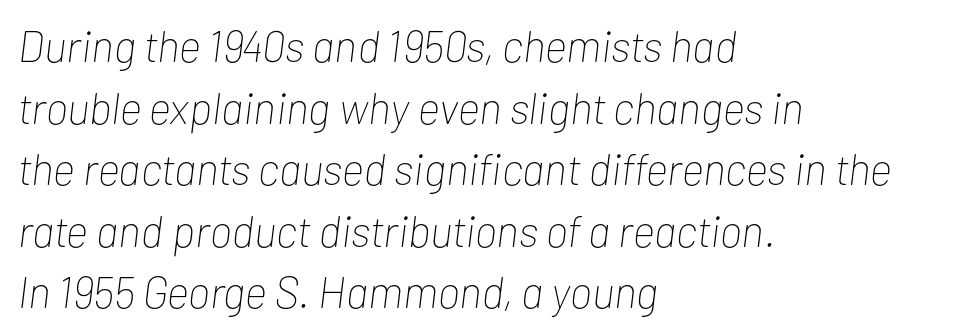
Unmarked baselines from the first word to the last. Casual observation: everything's shoved over to the left. You could not count columns in this text — the font is proportionally spaced. The letters are slanted; this is an italic face. The cut favours lightness, reaching ordinary text weight at its darkest.
